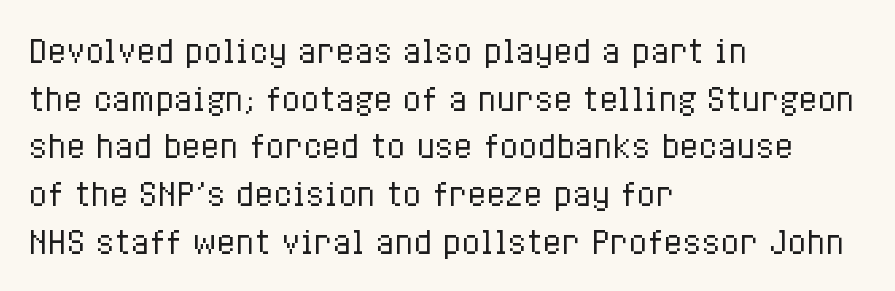
The image shows 31 px regular-weight, condensed type, upright; set left-aligned, normal line spacing (1.54x), normal letter spacing, not underlined; low stroke contrast and a medium x-height.
